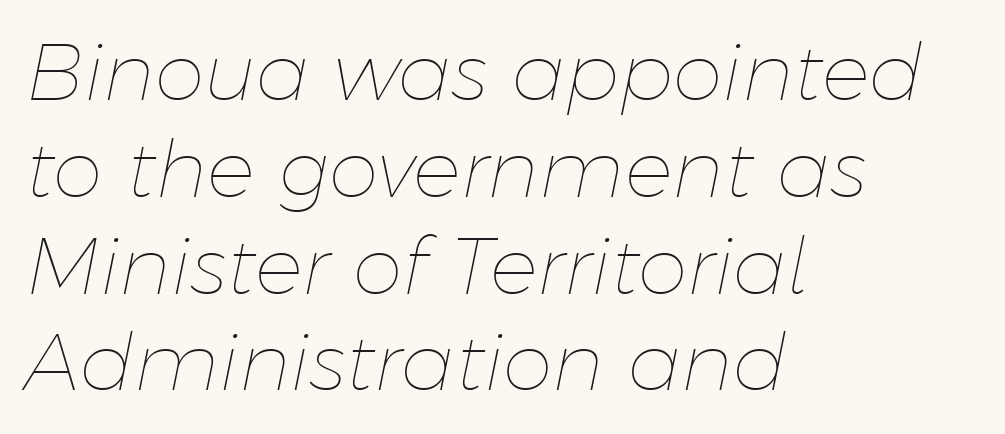
Vertical stems look standard width or narrower in stroke. Here the designer chose a conventional face with non-uniform glyph widths. Italic: yes, the glyphs are oblique. Compared with typical body copy, the letter spacing here is the same.
